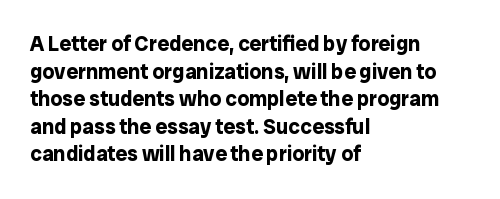
Q: Is the text bold? A: Yes.
Q: Is the text italic (slanted)? A: No, it is upright.
Q: Is the text underlined? A: No.
Q: How is the paragraph aligned? A: Left-aligned.
Q: Is the spacing between letters normal or unusually wide? A: Normal.
Q: Is the spacing between lines tight, normal or loose? A: Normal.
